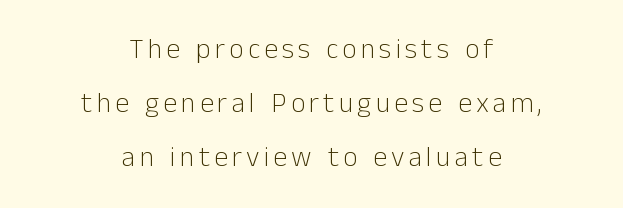
Q: Is the text bold? A: No.
Q: Is the text italic (slanted)? A: No, it is upright.
Q: Is the typeface a serif or a sans-serif typeface? A: Sans-serif.
Q: Is the text underlined? A: No.
Q: How is the paragraph aligned? A: Centered.
Q: Is the spacing between lines tight, normal or loose? A: Loose.
Q: Width (condensed, normal, or wide)? A: Normal.
Q: Stroke contrast? A: Low.
Q: x-height? A: Medium.
Q: Monospaced? A: No.
